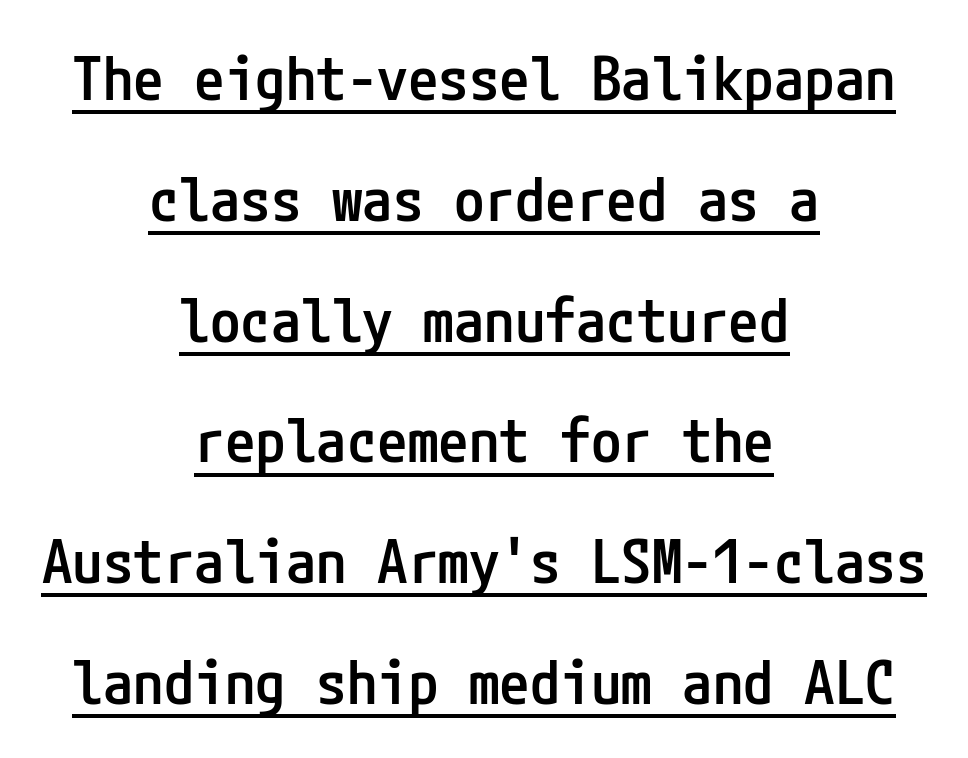
The image shows 61 px semibold, condensed sans-serif type, upright; set centered, loose line spacing (1.98x), normal letter spacing, underlined; low stroke contrast and a medium x-height.
